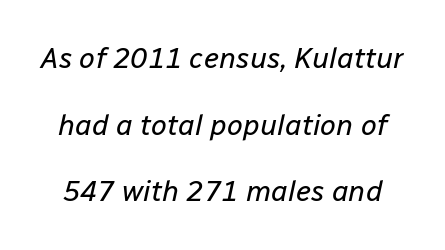
{"italic": "yes", "lean": "right", "slant_degrees": 12, "bold": "no", "weight": "regular", "width": "normal", "stroke_contrast": "low", "x_height": "medium", "monospaced": "no", "underline": "no", "line_spacing": "loose", "line_spacing_ratio": 2.3, "letter_spacing": "normal", "letter_spacing_em": 0.0, "glyph_px": 29}
